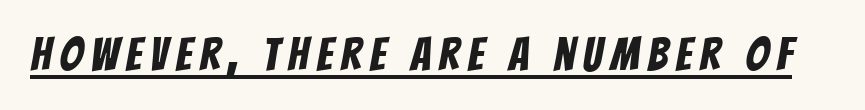
{"serif": "no", "width": "condensed", "stroke_contrast": "low", "x_height": "large", "monospaced": "no", "underline": "yes", "glyph_px": 46}
